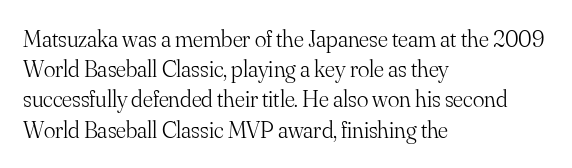
Q: Is the text bold? A: No.
Q: Is the text italic (slanted)? A: No, it is upright.
Q: Is the text underlined? A: No.
Q: How is the paragraph aligned? A: Left-aligned.
Q: Is the spacing between letters normal or unusually wide? A: Normal.
Q: Is the spacing between lines tight, normal or loose? A: Normal.
